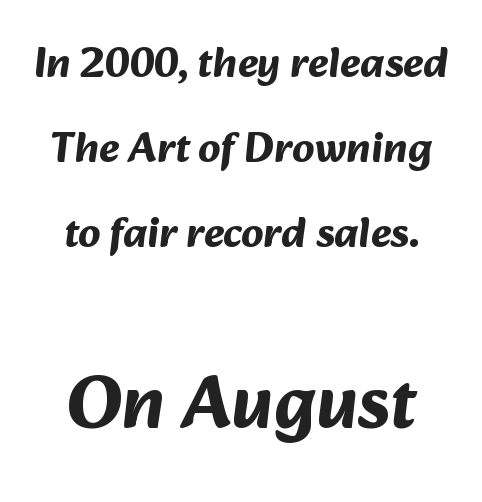
The image shows 75 px bold sans-serif type; set centered, loose line spacing (1.98x), normal letter spacing, not underlined; the second (bottom) block is 1.74x larger; medium stroke contrast and a medium x-height.
